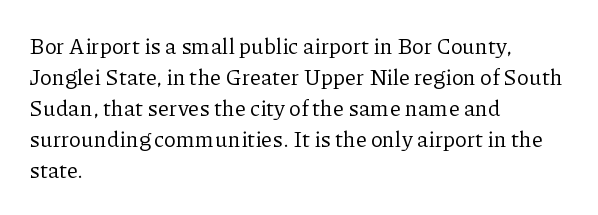
The image shows 22 px text type, upright; set left-aligned, normal line spacing (1.41x), normal letter spacing, not underlined.
